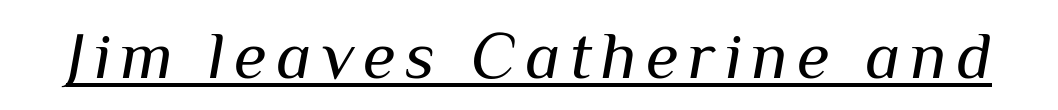
Compared with a typical body face, this is equally light or lighter still. Here the designer chose a conventional face with non-uniform glyph widths. These lines were composed using italics. Beneath each row of characters lies a ruled line.
